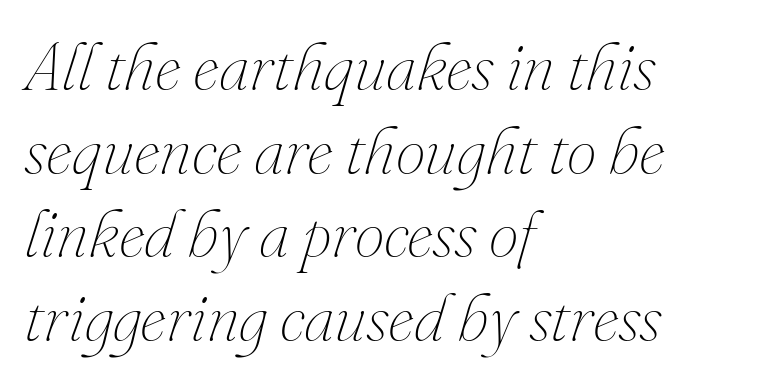
Line spacing here is normal. All the whitespace from short lines collects on the right. The gaps between neighbouring characters are ordinary and unremarkable. Beneath every word, the page is bare.
